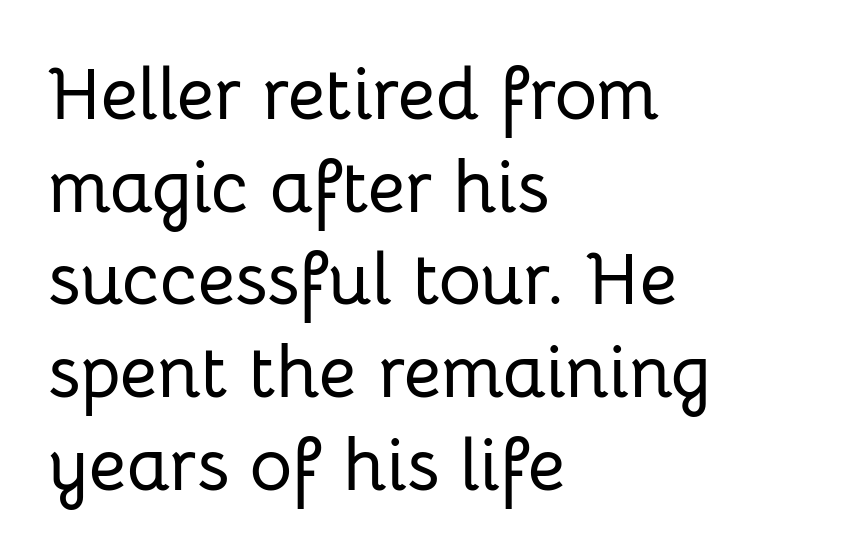
This rendering employs a face without finishing strokes, i.e., a sans-serif. The letters advance in unequal steps, a hallmark of proportional type. Caption: standard tracking, unaltered. The space beneath each line is pristine and unruled.
